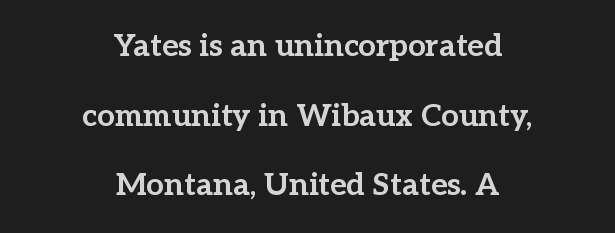
The image shows 31 px bold serif type, upright; set centered, loose line spacing (2.25x), normal letter spacing, not underlined; low stroke contrast and a medium x-height.
